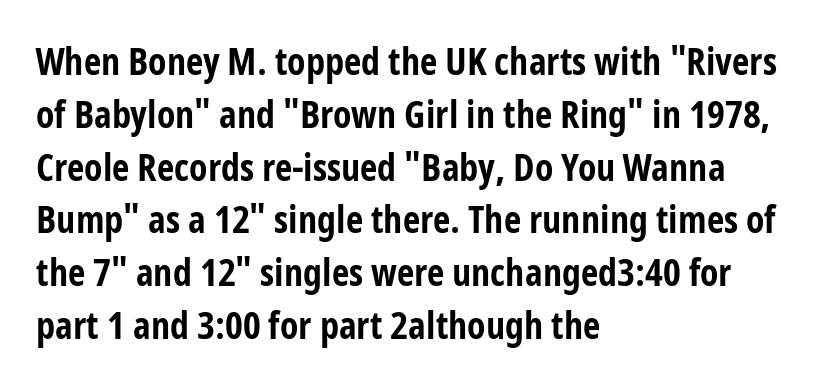
The strokes are fattened all the way to bold. Which margin do the lines hug? The left one — the right edge is uneven. Default kerning and tracking; the words read as compact shapes. These lines are rendered in a variable-pitch font.
